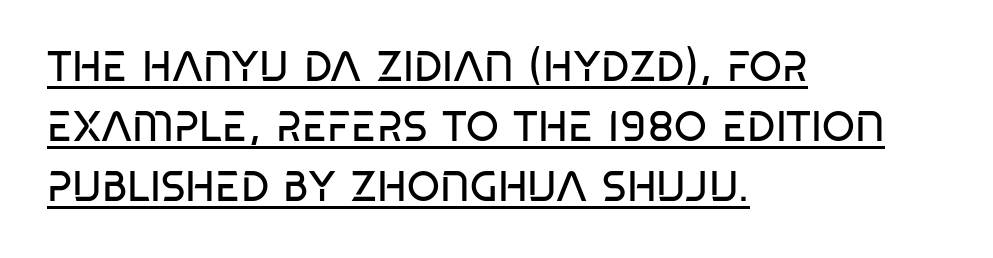
Q: Is the text bold? A: No.
Q: Is the typeface a serif or a sans-serif typeface? A: Sans-serif.
Q: Is the text underlined? A: Yes.
Q: How is the paragraph aligned? A: Left-aligned.
Q: Is the spacing between letters normal or unusually wide? A: Normal.
Q: Is the spacing between lines tight, normal or loose? A: Normal.
Q: Width (condensed, normal, or wide)? A: Condensed.
Q: Stroke contrast? A: Low.
Q: x-height? A: Large.
Q: Monospaced? A: No.
